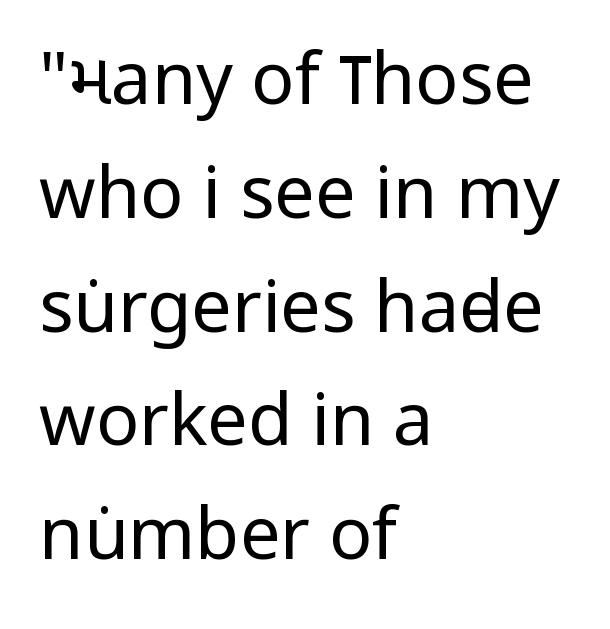
The image shows 72 px regular-weight, condensed sans-serif type, upright; set left-aligned, normal line spacing (1.58x), normal letter spacing, not underlined; low stroke contrast and a large x-height.
